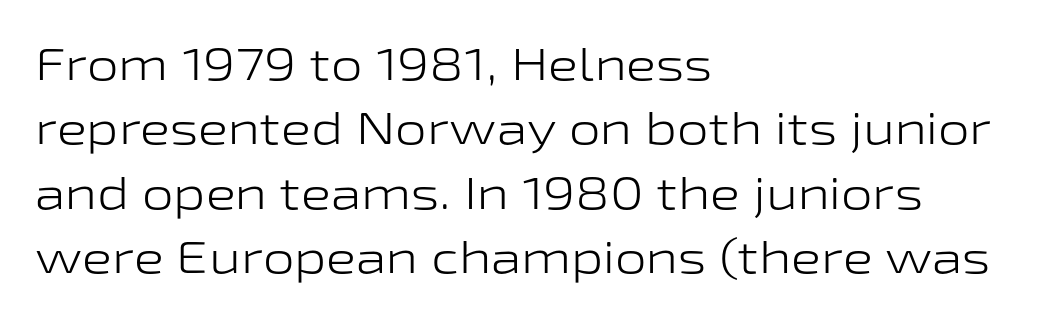
The letters sit at their default tracking, neither squeezed nor spread. This reads as an unemphasized weight, regular at the heaviest. The face used here is a sans, in the tradition of grotesques and geometrics. Honestly, the row spacing looks completely unremarkable.
